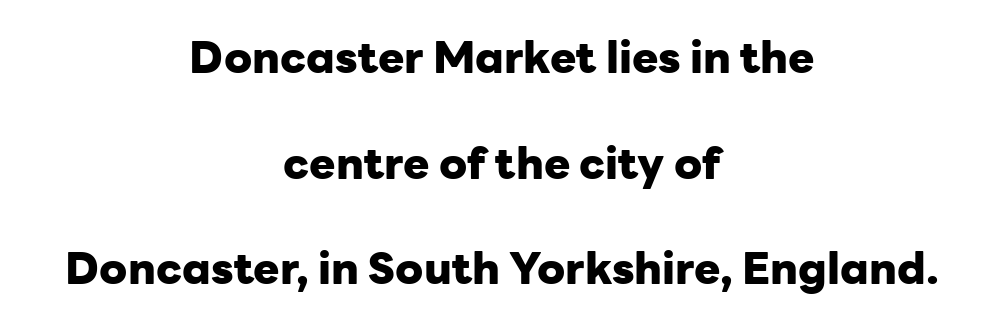
{"serif": "no", "italic": "no", "bold": "yes", "weight": "heavy", "width": "normal", "stroke_contrast": "low", "x_height": "medium", "monospaced": "no", "underline": "no", "align": "center", "line_spacing": "loose", "line_spacing_ratio": 2.4, "letter_spacing": "normal", "letter_spacing_em": 0.0, "glyph_px": 44}
